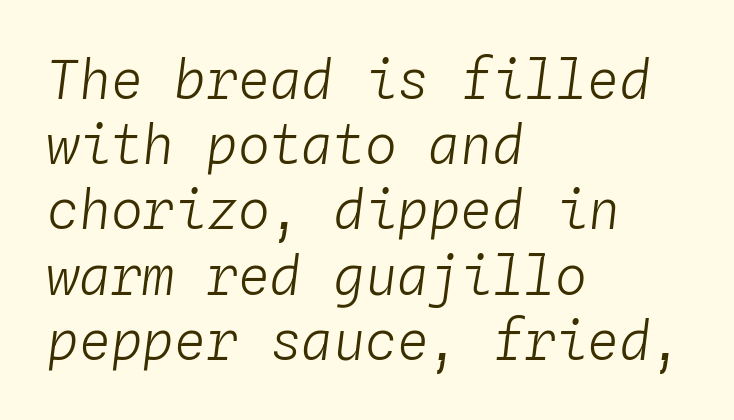
The letters sit at their default tracking, neither squeezed nor spread. Monospaced: the letters line up in strict vertical columns. The font is comparable to plain body text, perhaps lighter. Horizontal alignment here is leftward, the default for most running prose. The passage shown is not underscored anywhere.
